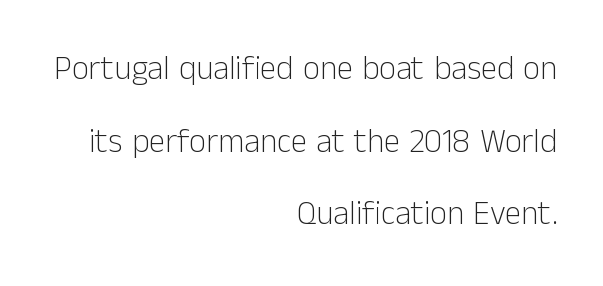
The image shows 33 px light sans-serif type, upright; set right-aligned, loose line spacing (2.2x), normal letter spacing, not underlined; low stroke contrast and a medium x-height.
